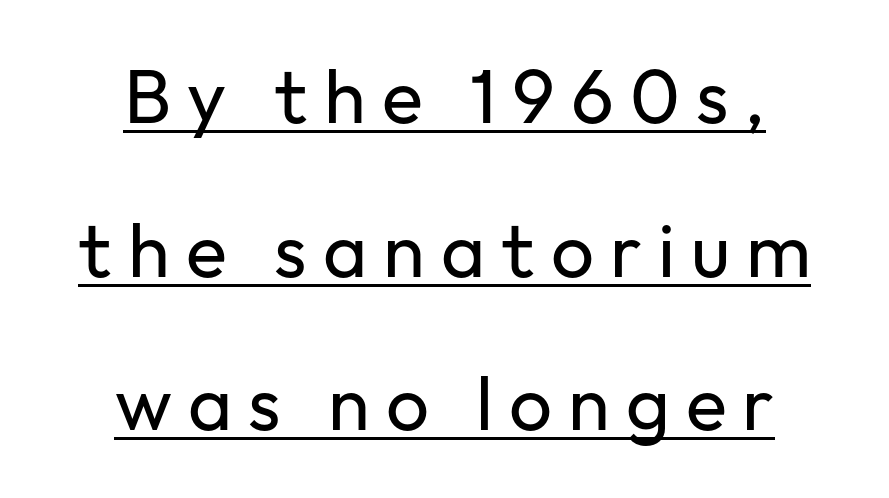
Q: Is the text bold? A: No.
Q: Is the text italic (slanted)? A: No, it is upright.
Q: Is the typeface a serif or a sans-serif typeface? A: Sans-serif.
Q: Is the text underlined? A: Yes.
Q: How is the paragraph aligned? A: Centered.
Q: Is the spacing between letters normal or unusually wide? A: Unusually wide.
Q: Is the spacing between lines tight, normal or loose? A: Loose.
Q: Width (condensed, normal, or wide)? A: Normal.
Q: Stroke contrast? A: Low.
Q: x-height? A: Medium.
Q: Monospaced? A: No.
